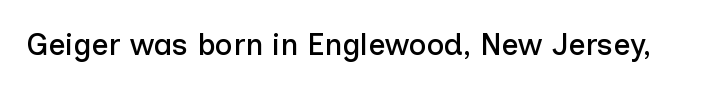
{"serif": "no", "italic": "no", "width": "normal", "stroke_contrast": "low", "x_height": "medium", "monospaced": "no", "underline": "no", "letter_spacing": "normal", "letter_spacing_em": 0.0, "glyph_px": 30}
